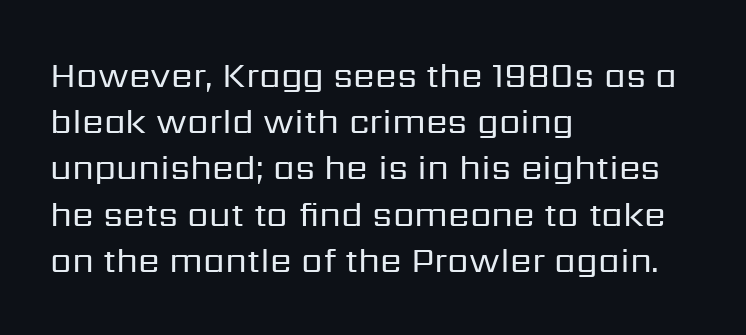
Q: Is the text bold? A: No.
Q: Is the text italic (slanted)? A: No, it is upright.
Q: Is the typeface a serif or a sans-serif typeface? A: Sans-serif.
Q: Is the text underlined? A: No.
Q: How is the paragraph aligned? A: Left-aligned.
Q: Is the spacing between letters normal or unusually wide? A: Normal.
Q: Is the spacing between lines tight, normal or loose? A: Normal.
Q: Width (condensed, normal, or wide)? A: Normal.
Q: Stroke contrast? A: Low.
Q: x-height? A: Medium.
Q: Monospaced? A: No.
